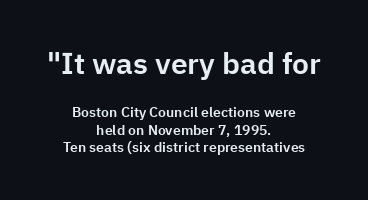
{"serif": "no", "italic": "no", "width": "normal", "stroke_contrast": "low", "x_height": "medium", "monospaced": "no", "underline": "no", "align": "center", "line_spacing_ratio": 1.24, "letter_spacing": "normal", "letter_spacing_em": 0.0, "larger_block": "first", "size_ratio": 2.14, "glyph_px": 30}
